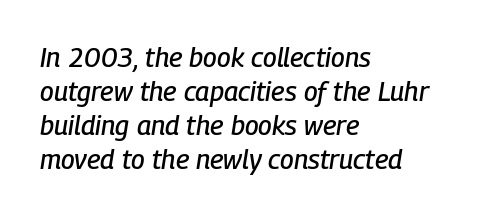
Q: Is the text italic (slanted)? A: Yes, it leans right by about 9 degrees.
Q: Is the text underlined? A: No.
Q: How is the paragraph aligned? A: Left-aligned.
Q: Is the spacing between letters normal or unusually wide? A: Normal.
Q: Is the spacing between lines tight, normal or loose? A: Normal.
